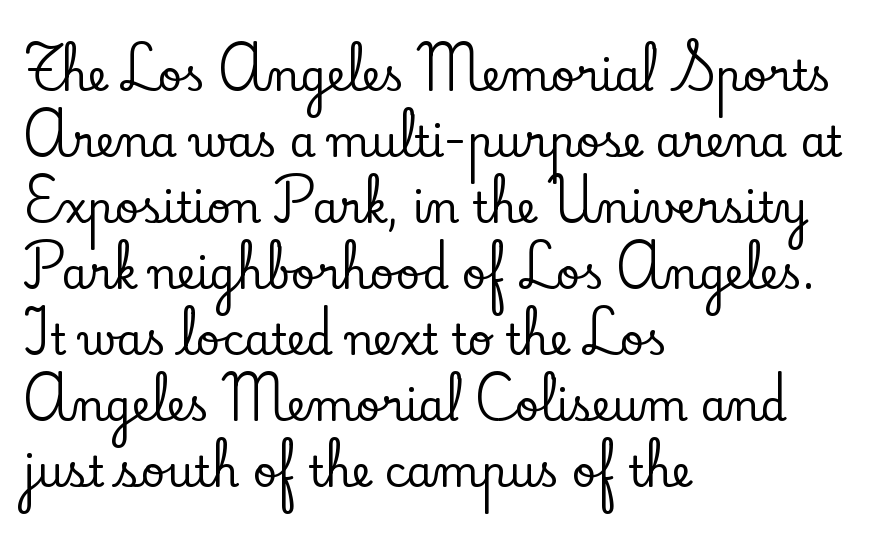
Observe the ordinary spacing: letters are neighbours, not strangers. Each letter keeps its own natural width here, so spacing adapts to shape. Characters remain perfectly vertical along every line. Any mark beneath the type? The region is blank. The setting favours the left margin, as ordinary paragraphs usually do. This sample uses a serif face.
